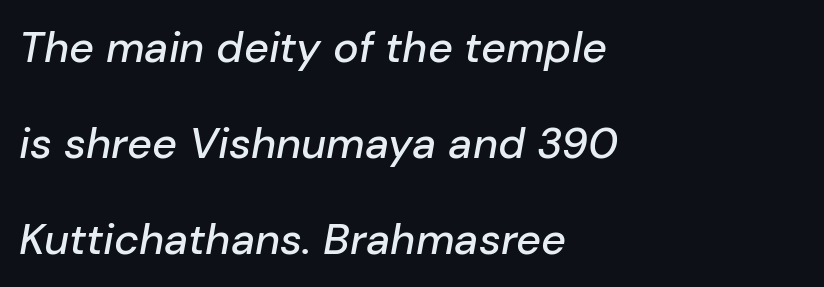
{"italic": "yes", "lean": "right", "slant_degrees": 10, "width": "normal", "stroke_contrast": "low", "x_height": "medium", "monospaced": "no", "underline": "no", "align": "left", "line_spacing": "loose", "line_spacing_ratio": 2.23, "letter_spacing": "normal", "letter_spacing_em": 0.0, "glyph_px": 43}
